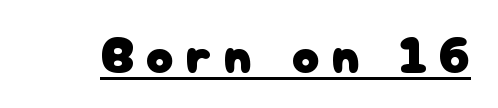
Q: Is the text italic (slanted)? A: No, it is upright.
Q: Is the typeface a serif or a sans-serif typeface? A: Sans-serif.
Q: Is the text underlined? A: Yes.
Q: Is the spacing between letters normal or unusually wide? A: Unusually wide.
Q: Width (condensed, normal, or wide)? A: Normal.
Q: Stroke contrast? A: Low.
Q: x-height? A: Medium.
Q: Monospaced? A: No.
